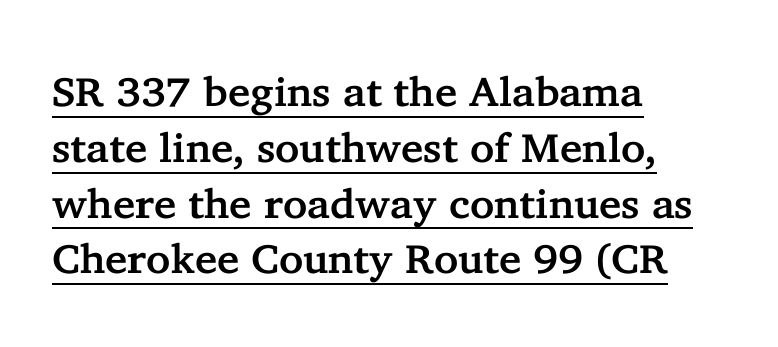
The image shows 41 px serif type, upright; set left-aligned, normal line spacing (1.36x), normal letter spacing, underlined; low stroke contrast and a medium x-height.
